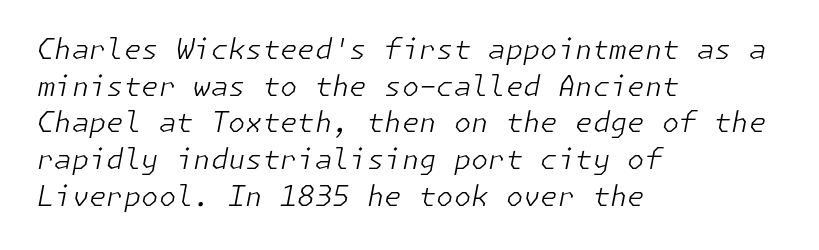
You can tell it's italic because the verticals aren't actually vertical. Unmarked baselines from the first word to the last. A quiet, ordinary-to-light weight characterises the typeface. There is no visible air inserted between adjacent glyphs. Line starts are locked; line ends wander.
